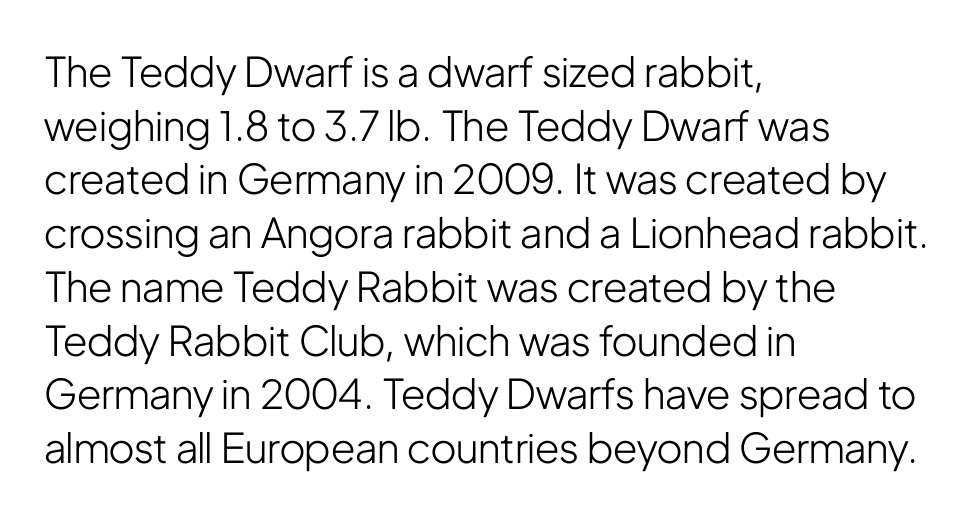
{"serif": "no", "italic": "no", "bold": "no", "weight": "light", "width": "condensed", "stroke_contrast": "low", "x_height": "medium", "monospaced": "no", "underline": "no", "align": "left", "line_spacing": "normal", "line_spacing_ratio": 1.31, "letter_spacing": "normal", "letter_spacing_em": 0.0, "glyph_px": 41}
